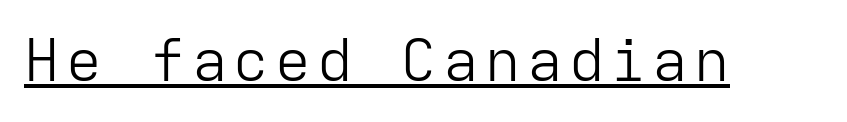
The specimen reads as upright at a glance. Underlining? Definitely there. The typeface has the unassuming heft of standard copy or less. Typographically, this falls in the sans-serif category. The passage shown is typed in a monospace face where columns stay perfectly aligned.
